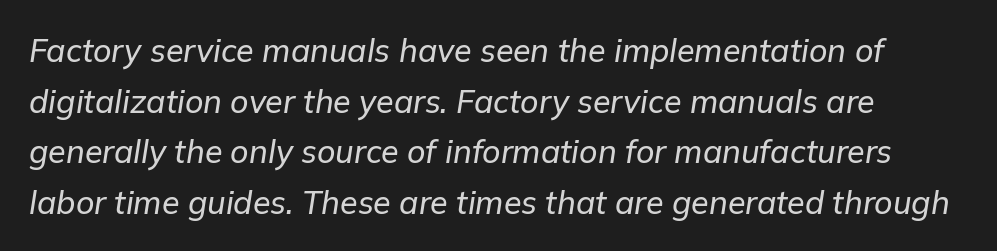
{"italic": "yes", "lean": "right", "slant_degrees": 9, "width": "normal", "stroke_contrast": "low", "x_height": "medium", "monospaced": "no", "underline": "no", "line_spacing": "normal", "line_spacing_ratio": 1.58, "letter_spacing": "normal", "letter_spacing_em": 0.0, "glyph_px": 32}
